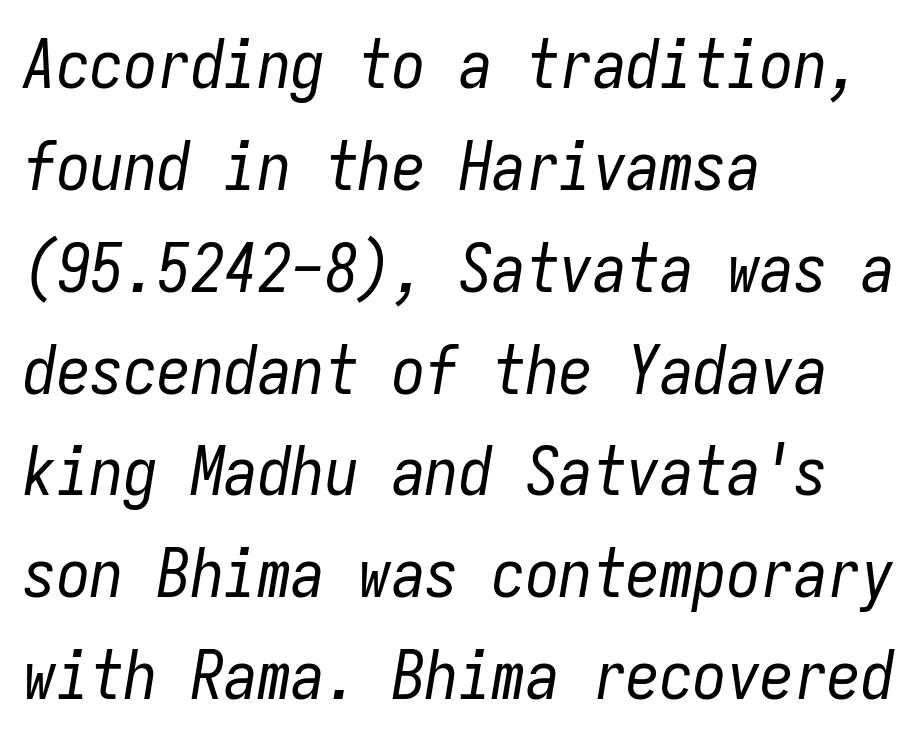
The image shows 67 px regular-weight, condensed type, italic (leaning right), monospaced; set left-aligned, normal line spacing (1.52x), normal letter spacing, not underlined; low stroke contrast and a medium x-height.
